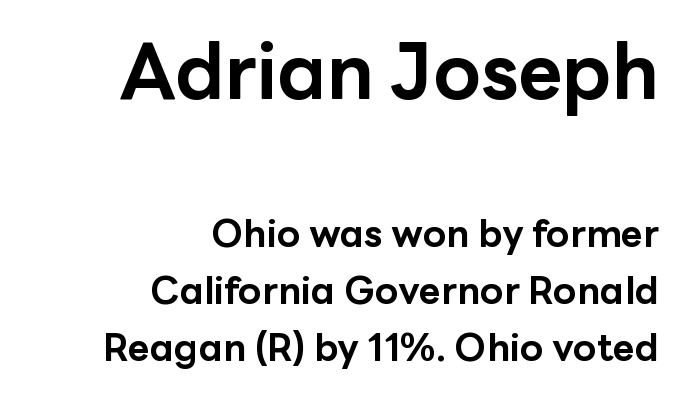
Q: Is the text bold? A: Yes.
Q: Is the text italic (slanted)? A: No, it is upright.
Q: Is the typeface a serif or a sans-serif typeface? A: Sans-serif.
Q: Is the text underlined? A: No.
Q: How is the paragraph aligned? A: Right-aligned.
Q: Is the spacing between letters normal or unusually wide? A: Normal.
Q: Is the spacing between lines tight, normal or loose? A: Normal.
Q: Which block of text is set in a larger size, the first (top) or the second (bottom)? A: The first (top) one.
Q: Width (condensed, normal, or wide)? A: Normal.
Q: Stroke contrast? A: Low.
Q: x-height? A: Medium.
Q: Monospaced? A: No.
